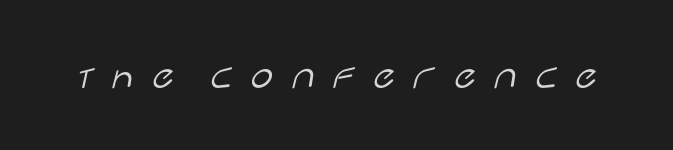
Observe the absence of serifs on each vertical stroke in this sample. Tracking value appears strongly positive — letters spread wide. The rendering uses natural spacing where letterforms have individual widths. Honestly, there is no underline to notice here at all.
